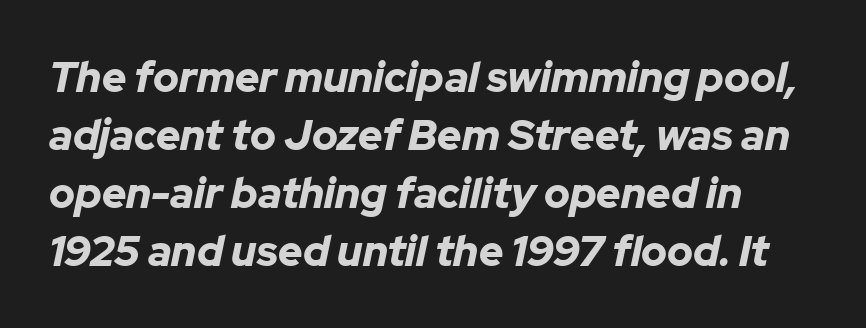
This is oblique type, the kind used for emphasis or titles. These words are printed bold, with thick strokes throughout. The face used here is rendered with its standard letterfit. Underline: absent. Leading matches the norm, producing a regular column. A typesetter would call this proportional, since set widths differ per character.
